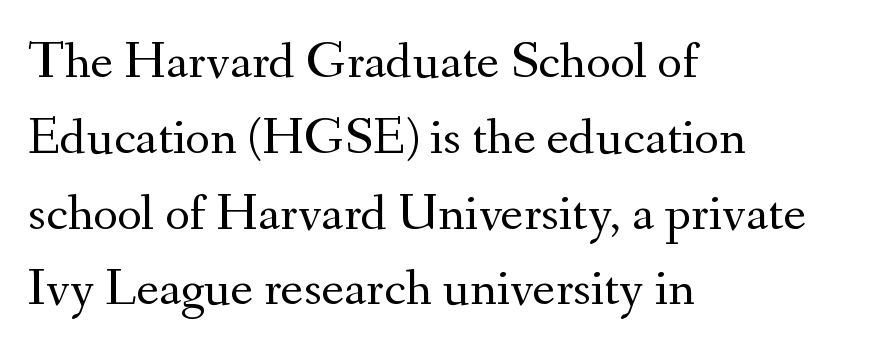
Q: Is the text bold? A: No.
Q: Is the text italic (slanted)? A: No, it is upright.
Q: Is the typeface a serif or a sans-serif typeface? A: Serif.
Q: Is the text underlined? A: No.
Q: How is the paragraph aligned? A: Left-aligned.
Q: Is the spacing between letters normal or unusually wide? A: Normal.
Q: Is the spacing between lines tight, normal or loose? A: Normal.
Q: Width (condensed, normal, or wide)? A: Normal.
Q: Stroke contrast? A: Medium.
Q: x-height? A: Small.
Q: Monospaced? A: No.
